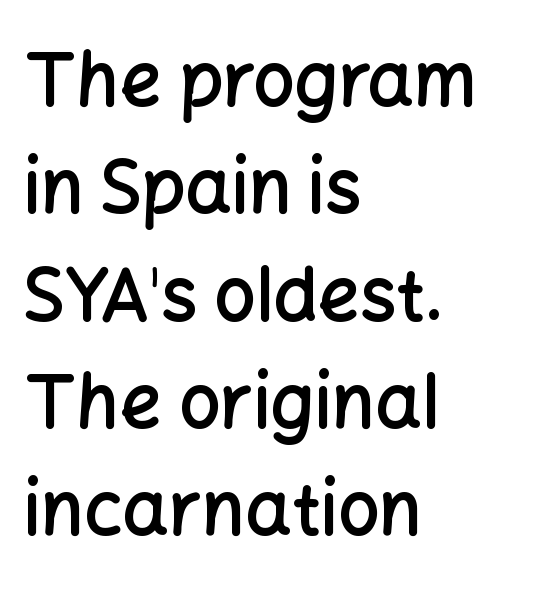
{"serif": "no", "italic": "no", "bold": "semi", "weight": "semibold", "width": "normal", "stroke_contrast": "low", "x_height": "medium", "monospaced": "no", "underline": "no", "align": "left", "line_spacing": "normal", "line_spacing_ratio": 1.47, "letter_spacing": "normal", "letter_spacing_em": 0.0, "glyph_px": 73}
